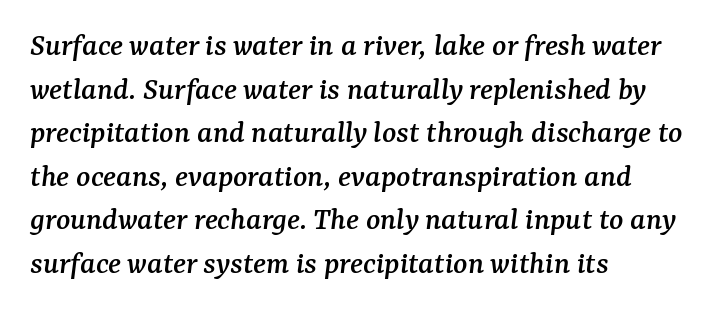
Q: Is the text italic (slanted)? A: Yes, it leans right by about 7 degrees.
Q: Is the typeface a serif or a sans-serif typeface? A: Serif.
Q: Is the text underlined? A: No.
Q: How is the paragraph aligned? A: Left-aligned.
Q: Is the spacing between letters normal or unusually wide? A: Normal.
Q: Is the spacing between lines tight, normal or loose? A: Normal.
Q: Width (condensed, normal, or wide)? A: Normal.
Q: Stroke contrast? A: Medium.
Q: x-height? A: Medium.
Q: Monospaced? A: No.
